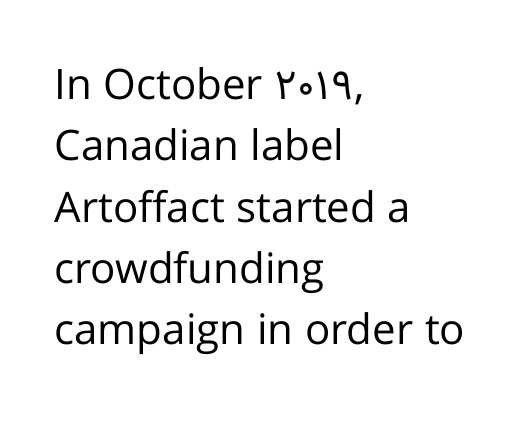
Q: Is the text bold? A: No.
Q: Is the text italic (slanted)? A: No, it is upright.
Q: Is the typeface a serif or a sans-serif typeface? A: Sans-serif.
Q: Is the text underlined? A: No.
Q: How is the paragraph aligned? A: Left-aligned.
Q: Is the spacing between letters normal or unusually wide? A: Normal.
Q: Is the spacing between lines tight, normal or loose? A: Normal.
Q: Width (condensed, normal, or wide)? A: Normal.
Q: Stroke contrast? A: Low.
Q: x-height? A: Medium.
Q: Monospaced? A: No.
